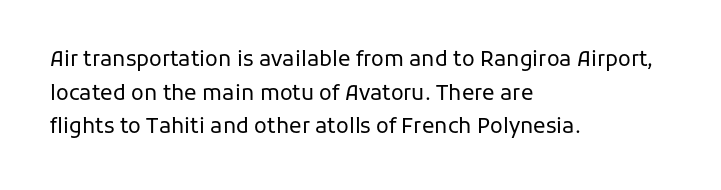
{"italic": "no", "bold": "no", "underline": "no", "align": "left", "line_spacing": "normal", "line_spacing_ratio": 1.6, "letter_spacing": "normal", "letter_spacing_em": 0.0, "glyph_px": 21}
